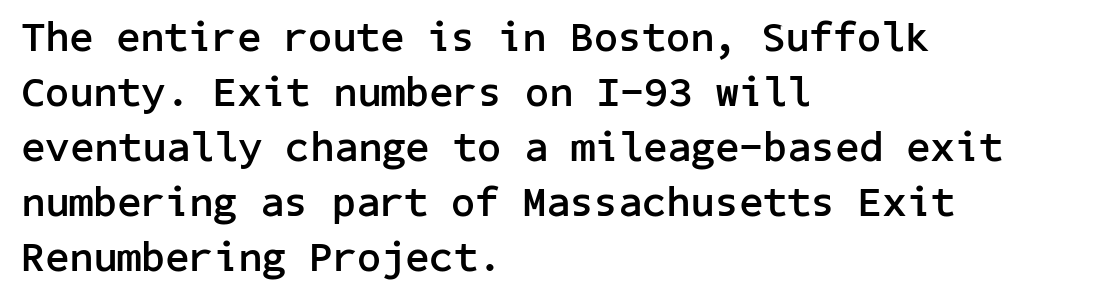
Short and long lines alike share a common starting point at left. As a designer I'd log this as weight 700, bold. Each row of text sits above clean, open space. Style check: upright. Notice how descenders clear the ascenders below comfortably — that's standard leading. Font category for this specimen: sans-serif.
